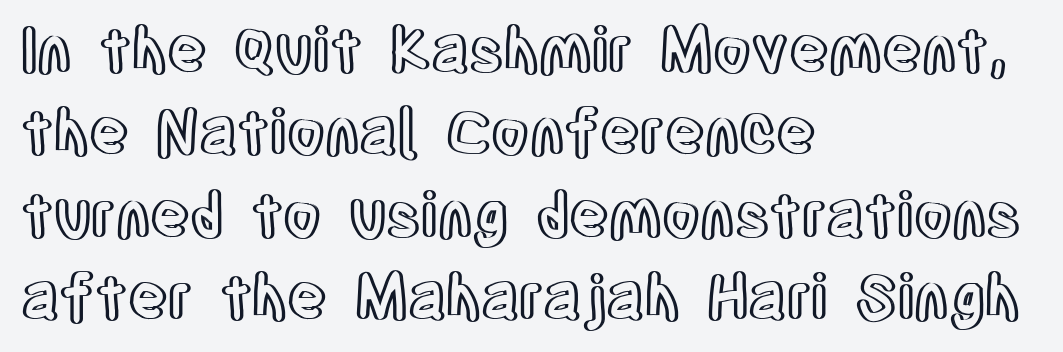
Q: Is the text italic (slanted)? A: No, it is upright.
Q: Is the text underlined? A: No.
Q: How is the paragraph aligned? A: Left-aligned.
Q: Is the spacing between letters normal or unusually wide? A: Normal.
Q: Is the spacing between lines tight, normal or loose? A: Normal.
Q: Width (condensed, normal, or wide)? A: Condensed.
Q: x-height? A: Large.
Q: Monospaced? A: No.
